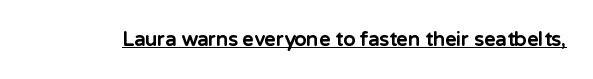
Weight: bold. Is the letter spacing exaggerated? No — it looks like the ordinary default. In designer terms, the underline attribute is active on this setting. A roman cut, with each character standing at attention.
